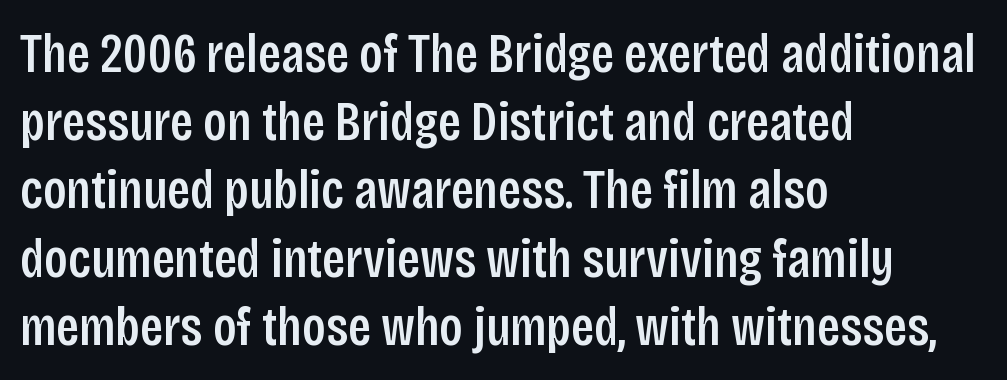
The image shows 55 px condensed sans-serif type, upright; set left-aligned, line spacing 1.24x, normal letter spacing, not underlined; low stroke contrast and a large x-height.
